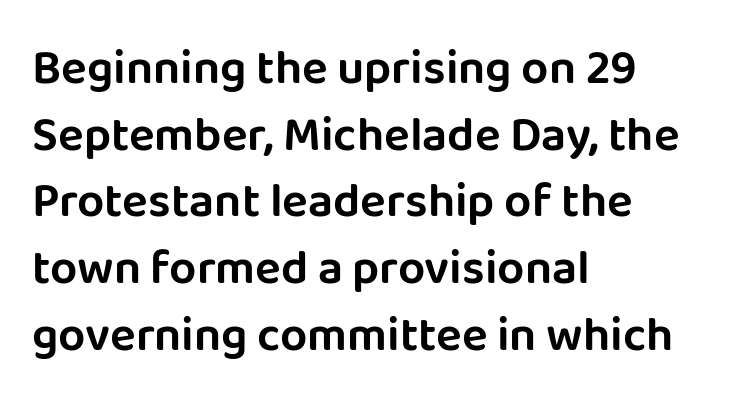
Q: Is the text italic (slanted)? A: No, it is upright.
Q: Is the typeface a serif or a sans-serif typeface? A: Sans-serif.
Q: Is the text underlined? A: No.
Q: How is the paragraph aligned? A: Left-aligned.
Q: Is the spacing between letters normal or unusually wide? A: Normal.
Q: Is the spacing between lines tight, normal or loose? A: Normal.
Q: Width (condensed, normal, or wide)? A: Normal.
Q: Stroke contrast? A: Low.
Q: x-height? A: Large.
Q: Monospaced? A: No.
